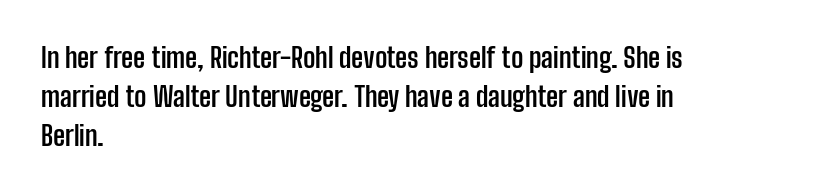
The image shows 27 px bold type, upright; set left-aligned, normal line spacing (1.44x), normal letter spacing, not underlined.
